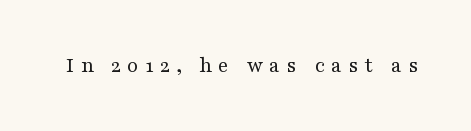
Q: Is the text bold? A: No.
Q: Is the text italic (slanted)? A: No, it is upright.
Q: Is the text underlined? A: No.
Q: Is the spacing between letters normal or unusually wide? A: Unusually wide.
